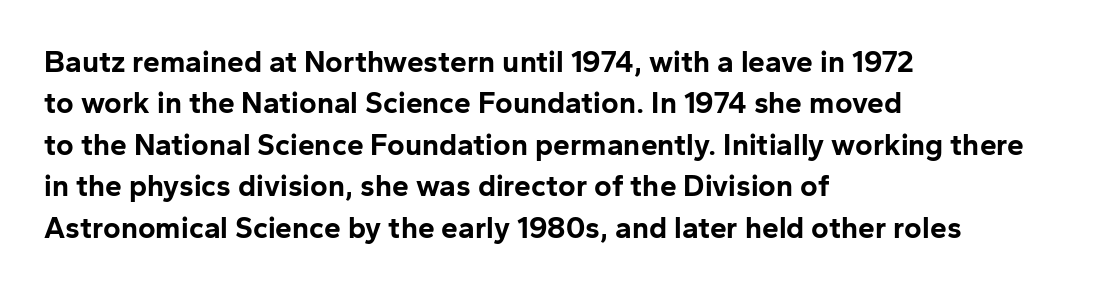
Q: Is the text bold? A: Yes.
Q: Is the text italic (slanted)? A: No, it is upright.
Q: Is the typeface a serif or a sans-serif typeface? A: Sans-serif.
Q: Is the text underlined? A: No.
Q: How is the paragraph aligned? A: Left-aligned.
Q: Is the spacing between letters normal or unusually wide? A: Normal.
Q: Is the spacing between lines tight, normal or loose? A: Normal.
Q: Width (condensed, normal, or wide)? A: Normal.
Q: Stroke contrast? A: Low.
Q: x-height? A: Medium.
Q: Monospaced? A: No.
